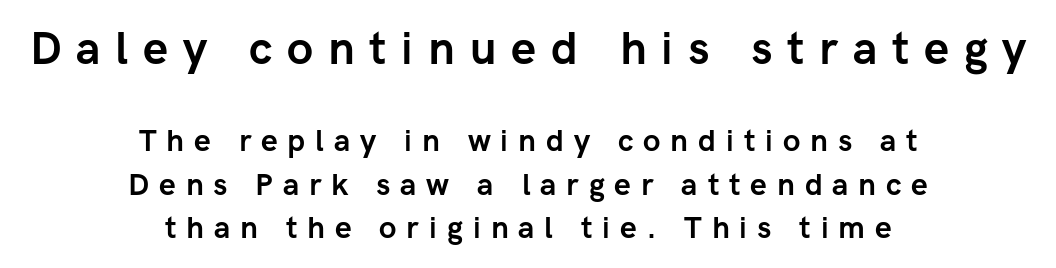
Leftover space on each line is divided equally before and after the words. Interline gaps are of average width in this sample. Which chunk is bigger? The first one — the top block dwarfs the bottom. The axis of the letterforms is exactly vertical. The face used here is rendered with a markedly widened letterfit. The letters carry no serifs — their stems end cleanly without finishing strokes.
